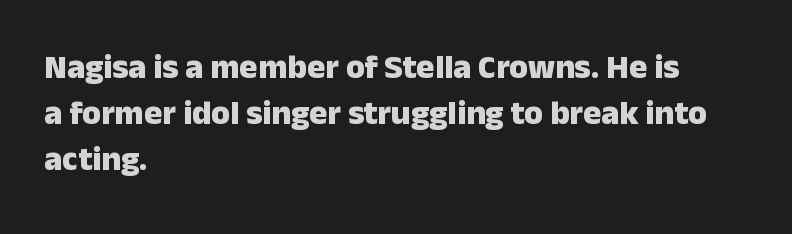
Q: Is the text bold? A: Yes.
Q: Is the text italic (slanted)? A: No, it is upright.
Q: Is the typeface a serif or a sans-serif typeface? A: Sans-serif.
Q: Is the text underlined? A: No.
Q: How is the paragraph aligned? A: Left-aligned.
Q: Is the spacing between letters normal or unusually wide? A: Normal.
Q: Is the spacing between lines tight, normal or loose? A: Normal.
Q: Width (condensed, normal, or wide)? A: Normal.
Q: Stroke contrast? A: Low.
Q: x-height? A: Medium.
Q: Monospaced? A: No.
